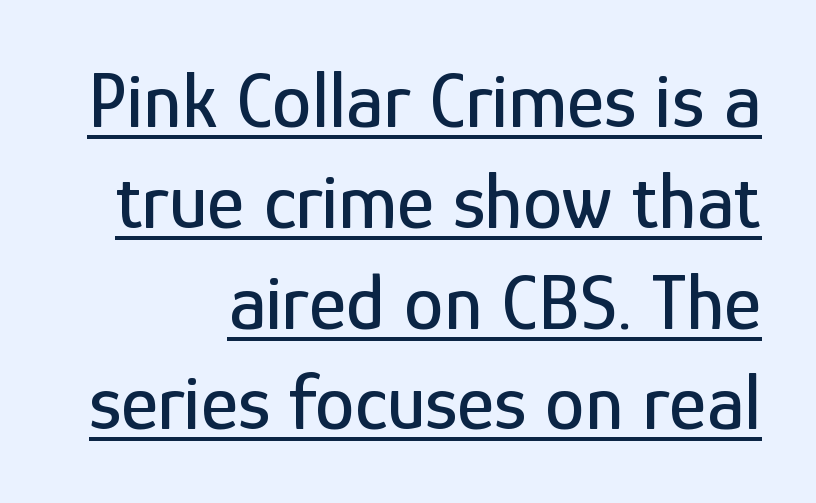
The image shows 80 px condensed sans-serif type, upright; set right-aligned, normal line spacing (1.26x), normal letter spacing, underlined; low stroke contrast and a medium x-height.
